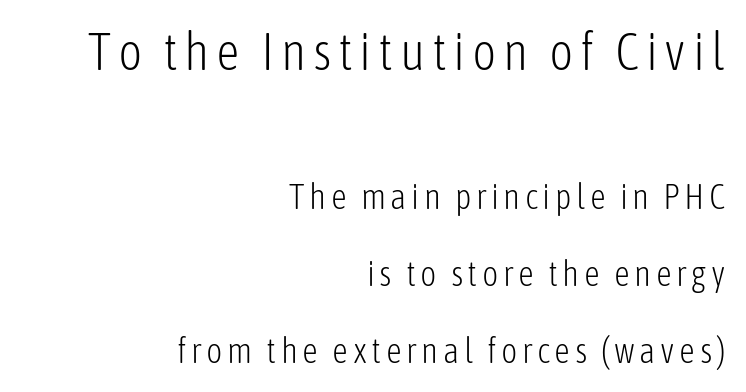
{"serif": "no", "italic": "no", "bold": "no", "weight": "light", "width": "condensed", "stroke_contrast": "low", "x_height": "medium", "monospaced": "no", "underline": "no", "align": "right", "line_spacing": "loose", "line_spacing_ratio": 2.19, "larger_block": "first", "size_ratio": 1.49, "glyph_px": 52}
